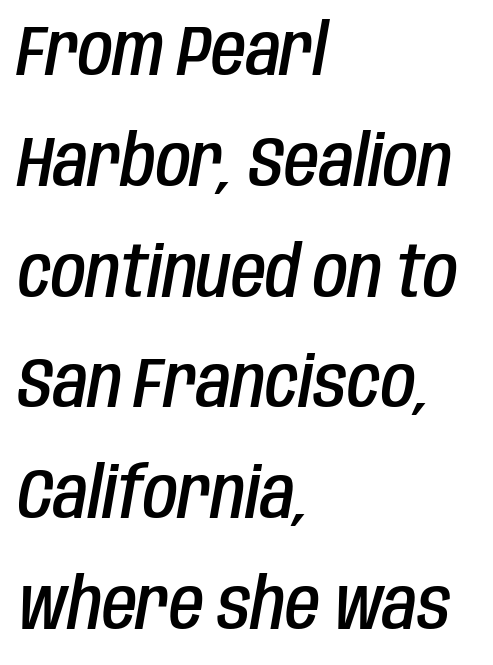
{"italic": "yes", "lean": "right", "slant_degrees": 10, "bold": "semi", "weight": "semibold", "width": "condensed", "stroke_contrast": "low", "x_height": "large", "monospaced": "no", "underline": "no", "align": "left", "line_spacing": "normal", "line_spacing_ratio": 1.56, "letter_spacing": "normal", "letter_spacing_em": 0.0, "glyph_px": 71}
